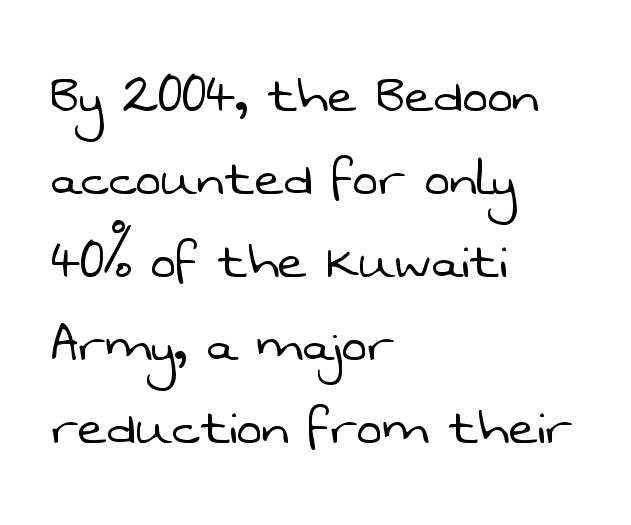
{"serif": "no", "bold": "no", "weight": "light", "width": "normal", "stroke_contrast": "low", "x_height": "medium", "monospaced": "no", "underline": "no", "align": "left", "line_spacing": "normal", "line_spacing_ratio": 1.36, "letter_spacing": "normal", "letter_spacing_em": 0.0, "glyph_px": 61}
